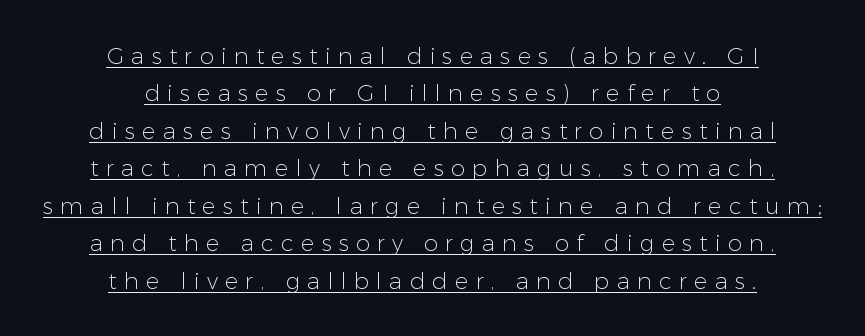
Casual observation: everything's sitting right in the middle. Unbolded letterforms with no extra heft. Regular leading. Substantial extra tracking has been applied to these lines. The specimen reads as upright at a glance.
